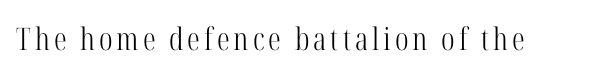
The image shows 31 px light, condensed serif type, upright; set not underlined; high stroke contrast and a medium x-height.
